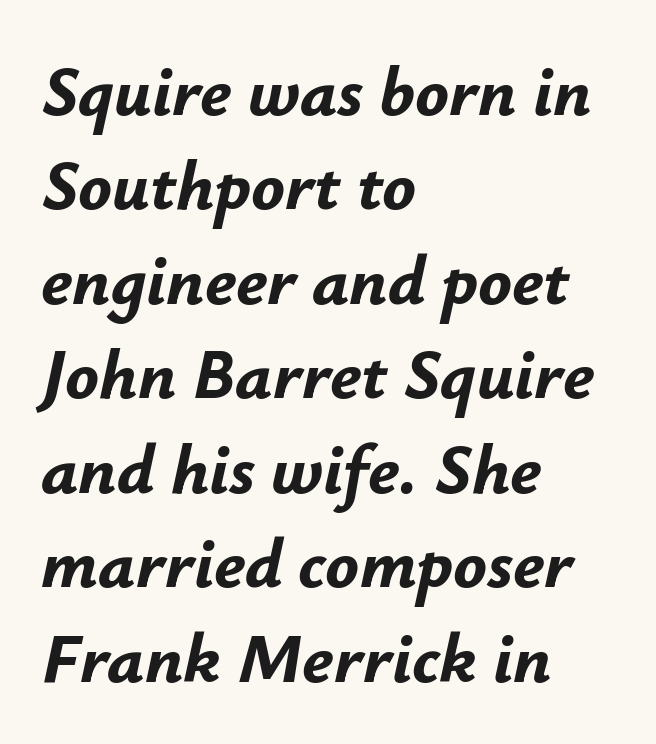
Q: Is the text bold? A: Yes.
Q: Is the text italic (slanted)? A: Yes, it leans right by about 12 degrees.
Q: Is the text underlined? A: No.
Q: How is the paragraph aligned? A: Left-aligned.
Q: Is the spacing between letters normal or unusually wide? A: Normal.
Q: Is the spacing between lines tight, normal or loose? A: Normal.
Q: Width (condensed, normal, or wide)? A: Normal.
Q: Stroke contrast? A: Low.
Q: x-height? A: Small.
Q: Monospaced? A: No.
